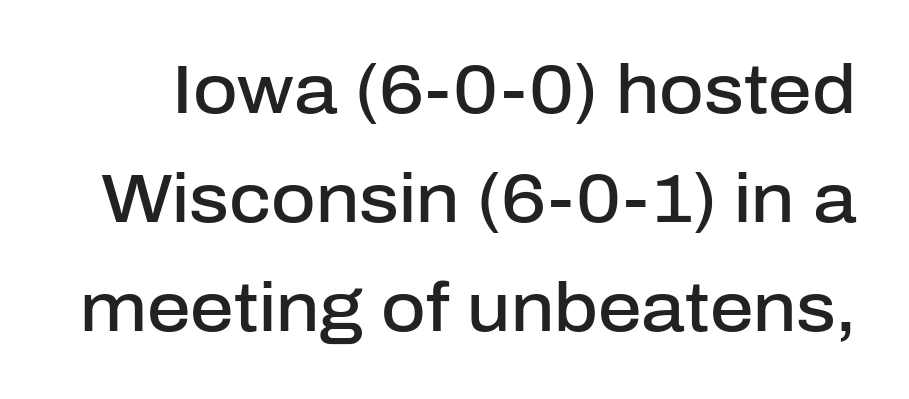
The rendering uses a semibold face; strokes are thickened but not to full bold. Each new line begins a customary step beneath the previous one. These lines are rendered in a variable-pitch font. Italic? Not at all — the glyphs are vertical. The text was rendered using a sans face with plain stroke endings.
